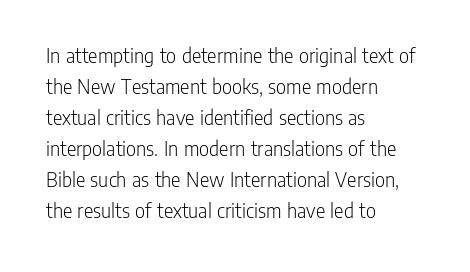
Q: Is the text bold? A: No.
Q: Is the text italic (slanted)? A: No, it is upright.
Q: Is the text underlined? A: No.
Q: How is the paragraph aligned? A: Left-aligned.
Q: Is the spacing between letters normal or unusually wide? A: Normal.
Q: Is the spacing between lines tight, normal or loose? A: Normal.
